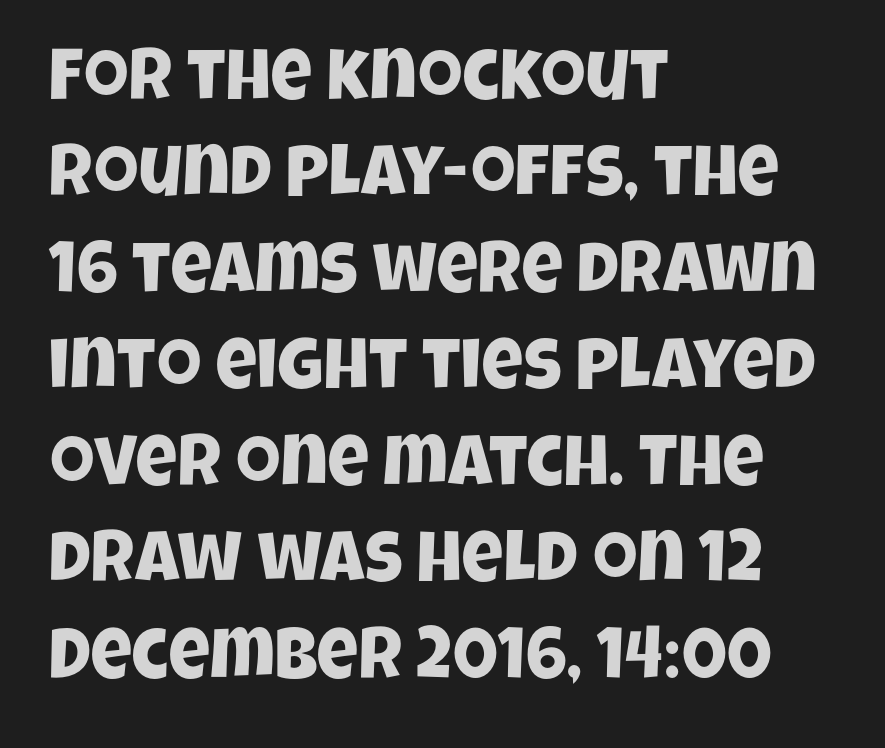
Q: Is the typeface a serif or a sans-serif typeface? A: Sans-serif.
Q: Is the text underlined? A: No.
Q: How is the paragraph aligned? A: Left-aligned.
Q: Is the spacing between letters normal or unusually wide? A: Normal.
Q: Is the spacing between lines tight, normal or loose? A: Normal.
Q: Width (condensed, normal, or wide)? A: Condensed.
Q: Stroke contrast? A: Low.
Q: x-height? A: Large.
Q: Monospaced? A: No.
